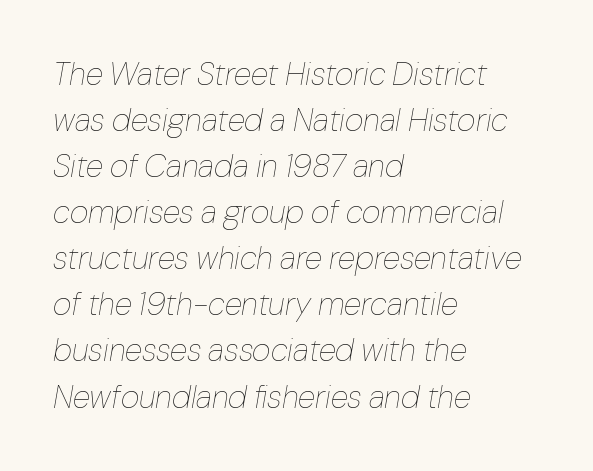
If you drew a ruler down the left edge, every line would touch it. Each word holds together tightly as a unit, with standard inter-letter gaps. Is this a fixed-width face? No — the glyphs have proportional, varying widths. Words float on clear page, feet unadorned. Posture: slanted. This block has exactly the height ordinary leading produces.
